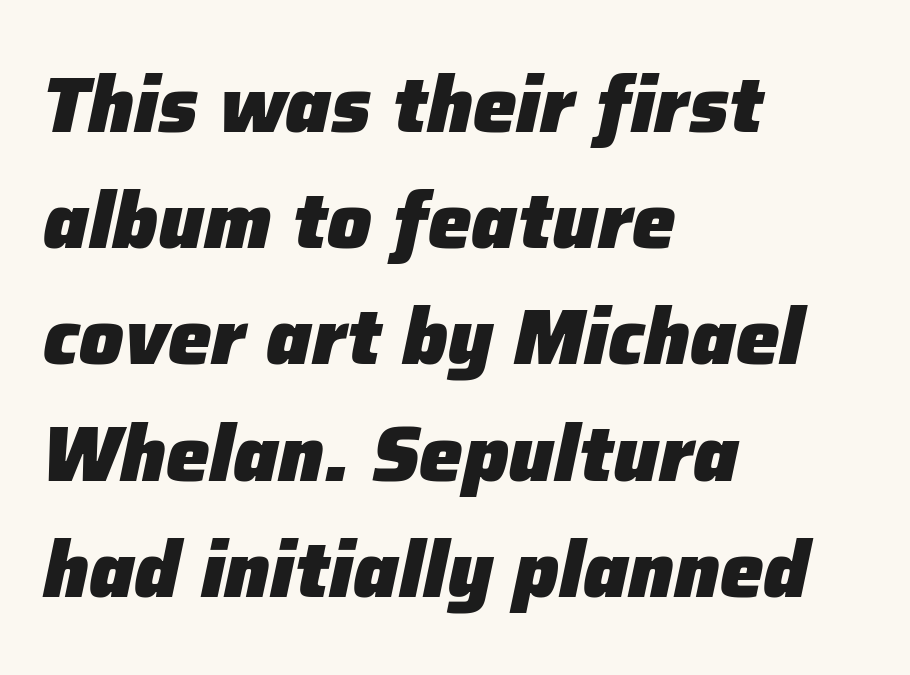
You can tell it's italic because the verticals aren't actually vertical. Here the glyphs are tracked normally, forming tight word shapes. Each new line begins a customary step beneath the previous one. How heavy is the stroke? Heavy — this is a bold. Is the block centered? No — it sits flush against the left margin. The foot of each line stays bare and open.
